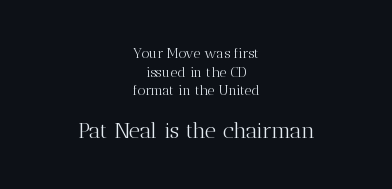
The image shows 22 px text type, upright; set centered, normal line spacing (1.33x), normal letter spacing, not underlined; the second (bottom) block is 1.57x larger.
